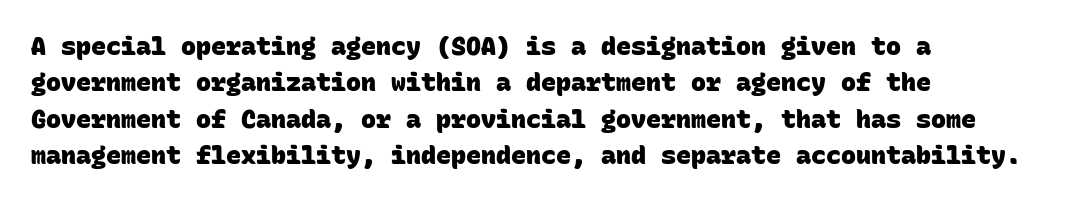
Q: Is the text bold? A: Yes.
Q: Is the text underlined? A: No.
Q: How is the paragraph aligned? A: Left-aligned.
Q: Is the spacing between letters normal or unusually wide? A: Normal.
Q: Is the spacing between lines tight, normal or loose? A: Normal.
